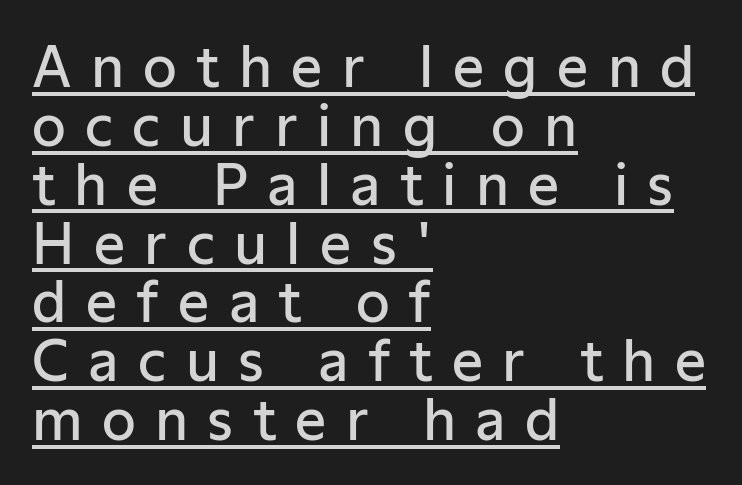
The image shows 55 px semibold sans-serif type, upright; set left-aligned, tight line spacing (1.07x), unusually wide letter spacing (+0.35 em), underlined; low stroke contrast and a medium x-height.
